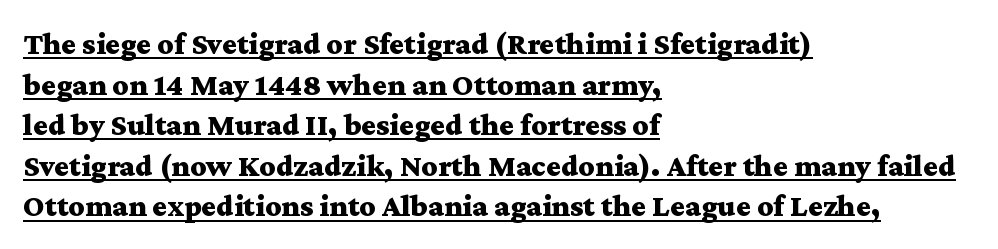
{"serif": "yes", "italic": "no", "bold": "yes", "weight": "bold", "width": "wide", "stroke_contrast": "medium", "x_height": "medium", "monospaced": "no", "underline": "yes", "align": "left", "line_spacing": "normal", "line_spacing_ratio": 1.31, "letter_spacing": "normal", "letter_spacing_em": 0.0, "glyph_px": 31}
